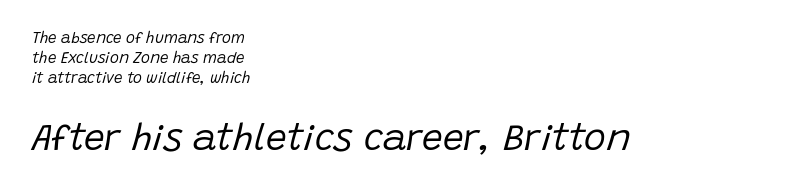
The image shows 37 px regular-weight type, italic (leaning right); set left-aligned, normal line spacing (1.34x), normal letter spacing, not underlined; the second (bottom) block is 2.47x larger; low stroke contrast and a large x-height.
